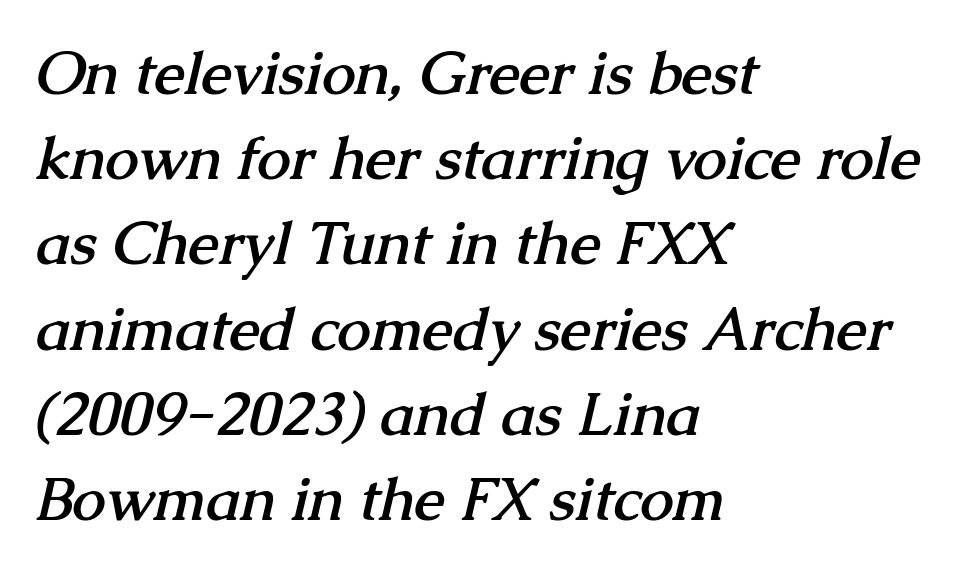
{"serif": "yes", "bold": "yes", "weight": "semibold", "width": "normal", "stroke_contrast": "medium", "x_height": "medium", "monospaced": "no", "underline": "no", "align": "left", "line_spacing": "normal", "line_spacing_ratio": 1.42, "letter_spacing": "normal", "letter_spacing_em": 0.0, "glyph_px": 60}
